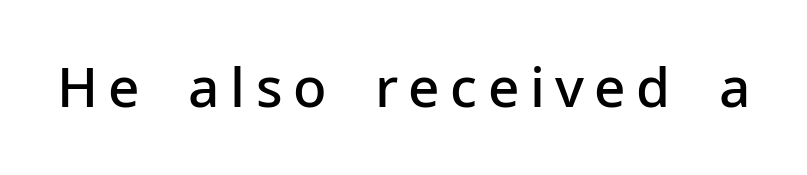
The image shows 55 px semibold sans-serif type, upright; set not underlined; low stroke contrast and a medium x-height.
